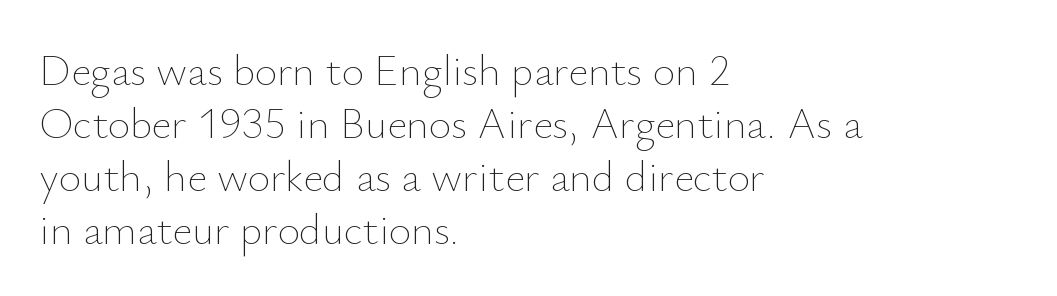
{"italic": "no", "bold": "no", "weight": "thin", "width": "normal", "stroke_contrast": "low", "x_height": "small", "monospaced": "no", "underline": "no", "align": "left", "line_spacing_ratio": 1.23, "letter_spacing": "normal", "letter_spacing_em": 0.0, "glyph_px": 43}
